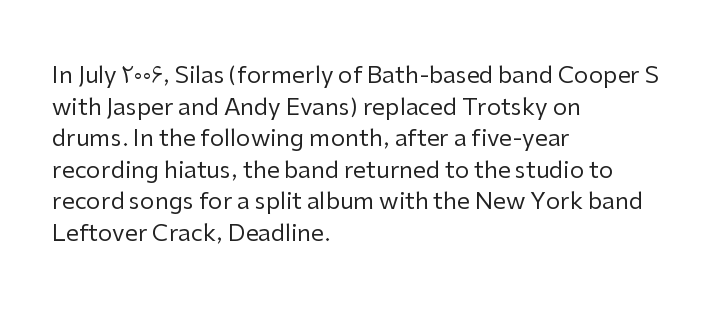
The strokes are not fattened; the text isn't bold. Beneath every word, the page is bare. Every row of glyphs begins at an identical x-position on the left. In terms of posture, this sample is upright.
